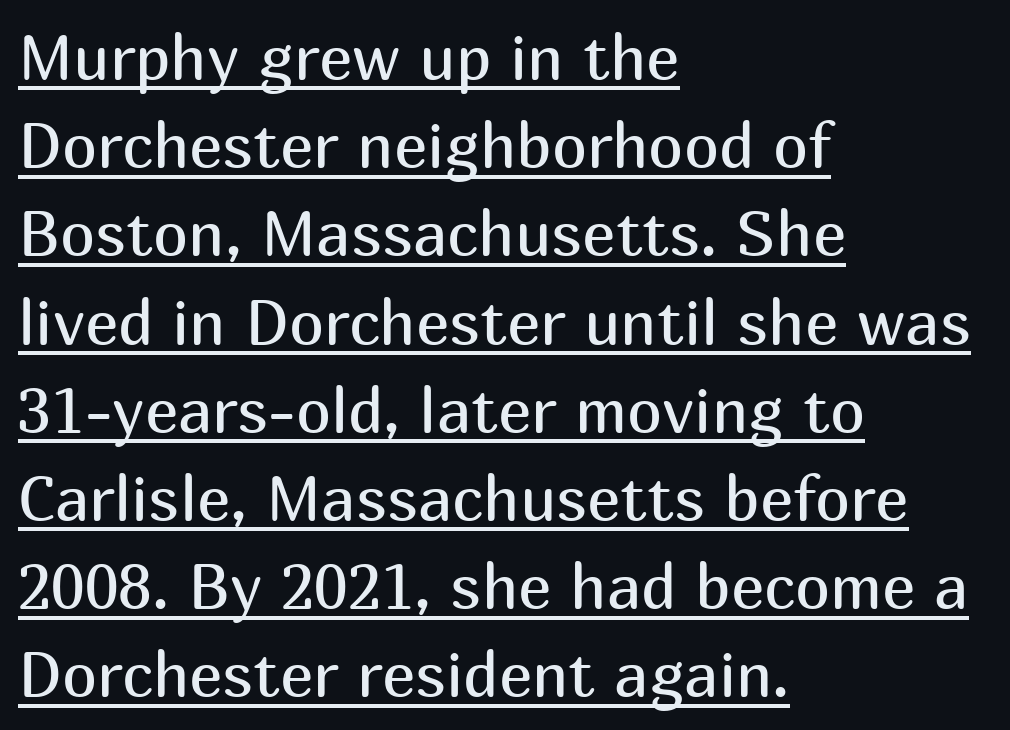
{"serif": "no", "italic": "no", "bold": "no", "weight": "regular", "width": "normal", "stroke_contrast": "medium", "x_height": "medium", "monospaced": "no", "underline": "yes", "align": "left", "line_spacing": "normal", "line_spacing_ratio": 1.4, "letter_spacing": "normal", "letter_spacing_em": 0.0, "glyph_px": 63}
